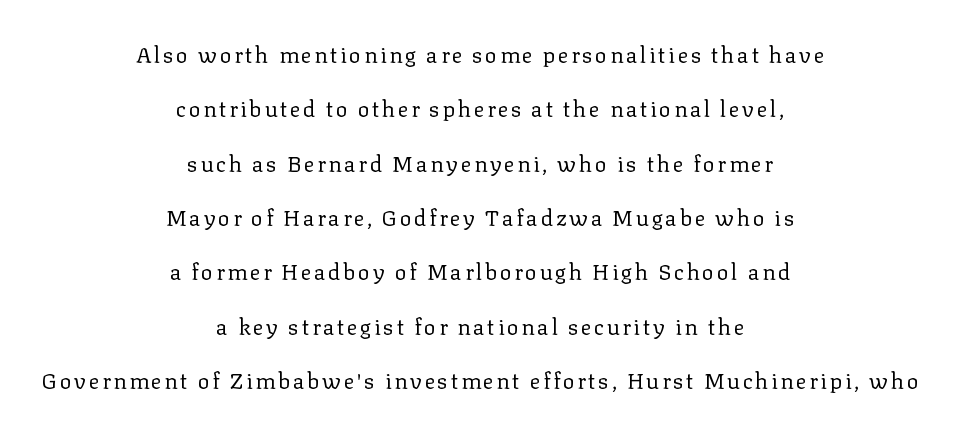
Q: Is the text bold? A: No.
Q: Is the text italic (slanted)? A: No, it is upright.
Q: Is the text underlined? A: No.
Q: How is the paragraph aligned? A: Centered.
Q: Is the spacing between lines tight, normal or loose? A: Loose.
